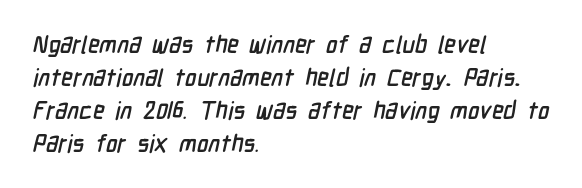
Honestly, there is no underline to notice here at all. The lines in this sample share a left origin and differ only in where they stop. The passage shown has conventional tracking throughout. Interline gaps are of average width in this sample.
